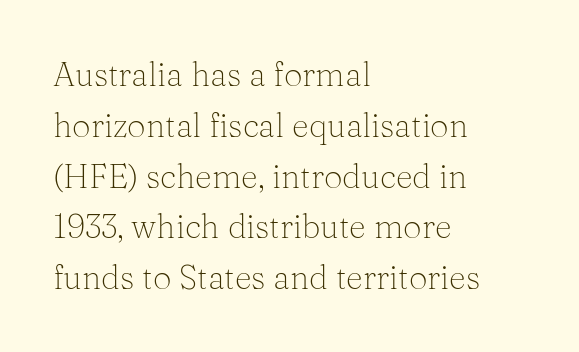
{"serif": "yes", "italic": "no", "bold": "no", "weight": "light", "width": "normal", "stroke_contrast": "medium", "x_height": "medium", "monospaced": "no", "underline": "no", "align": "left", "line_spacing": "normal", "line_spacing_ratio": 1.54, "letter_spacing": "normal", "letter_spacing_em": 0.0, "glyph_px": 33}
